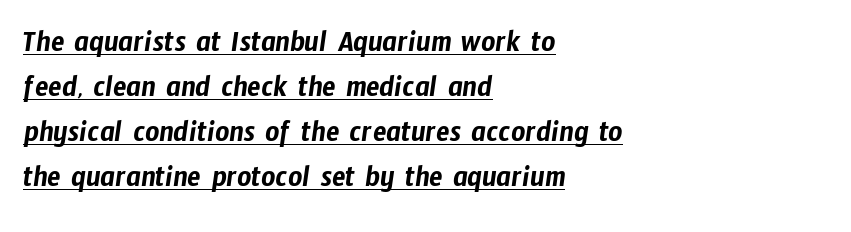
Words appear dense and cohesive because spacing is normal. Proportional: the letters do not fall into vertical columns. Type style note: lacks serifs. Leading: standard.
